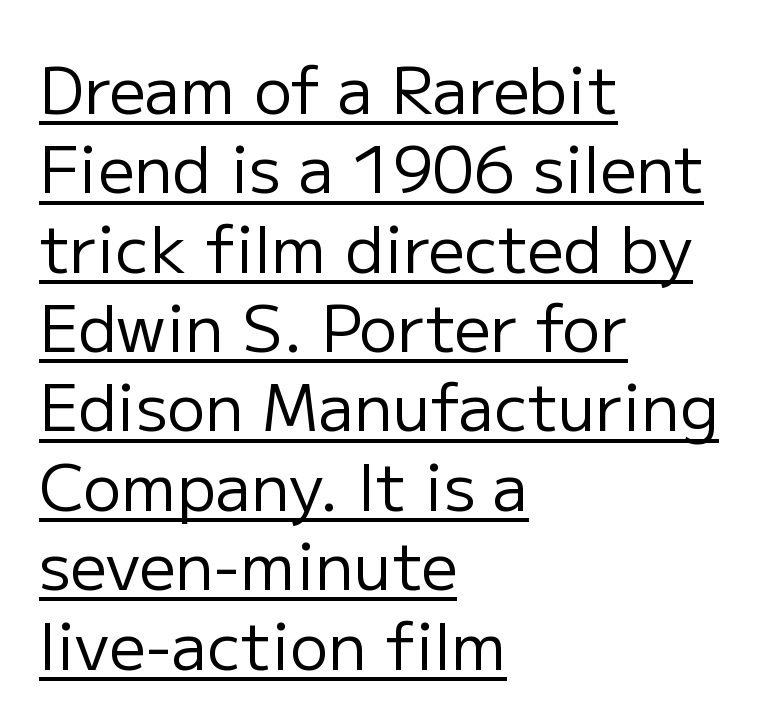
{"serif": "no", "italic": "no", "bold": "no", "weight": "regular", "width": "normal", "stroke_contrast": "low", "x_height": "medium", "monospaced": "no", "underline": "yes", "align": "left", "line_spacing_ratio": 1.24, "letter_spacing": "normal", "letter_spacing_em": 0.0, "glyph_px": 64}
